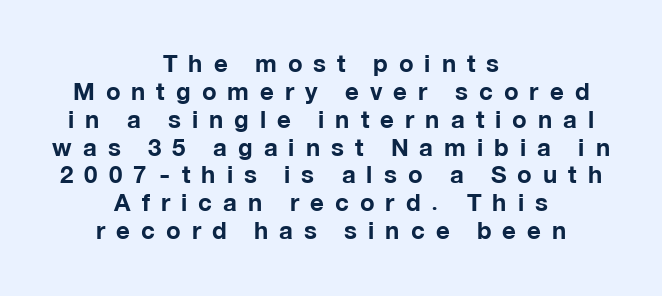
Q: Is the text bold? A: Yes.
Q: Is the text italic (slanted)? A: No, it is upright.
Q: Is the text underlined? A: No.
Q: How is the paragraph aligned? A: Centered.
Q: Is the spacing between letters normal or unusually wide? A: Unusually wide.
